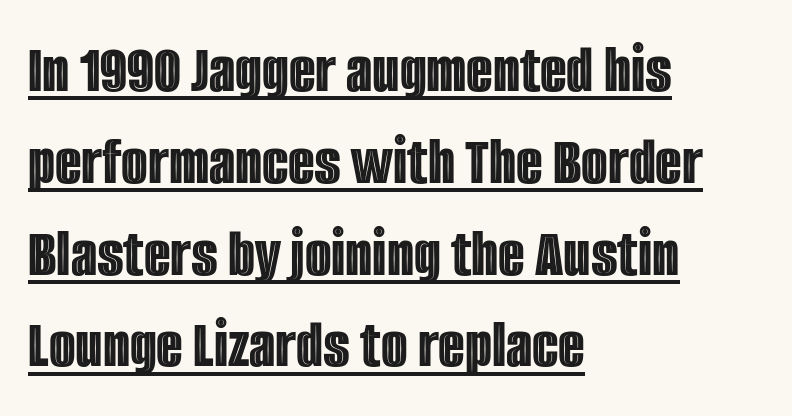
Ordinary non-slanted type is in use. Quick note: underline on. Each line starts at the same left margin while the right side varies. The face used here is proportionally spaced, like ordinary book or web type.
